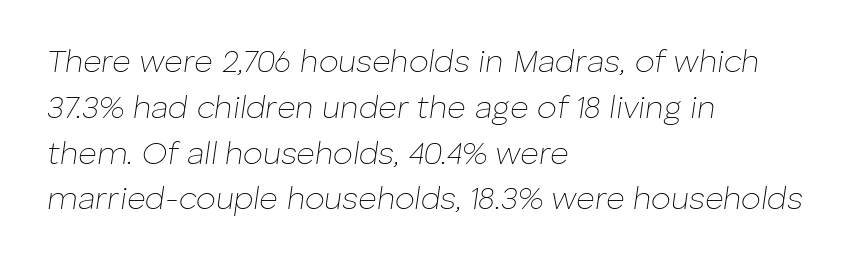
Q: Is the text bold? A: No.
Q: Is the text italic (slanted)? A: Yes, it leans right by about 8 degrees.
Q: Is the text underlined? A: No.
Q: How is the paragraph aligned? A: Left-aligned.
Q: Is the spacing between letters normal or unusually wide? A: Normal.
Q: Is the spacing between lines tight, normal or loose? A: Normal.
Q: Width (condensed, normal, or wide)? A: Normal.
Q: Stroke contrast? A: Low.
Q: x-height? A: Medium.
Q: Monospaced? A: No.
